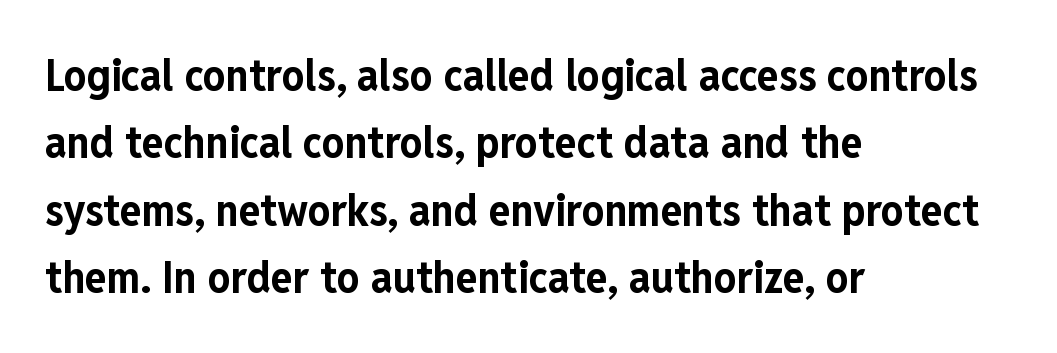
Any mark beneath the type? The region is blank. Weight: bold. These lines stack with their left ends in a neat column. Look at the bottom of the vertical strokes: they stop flat, with no serifs.
